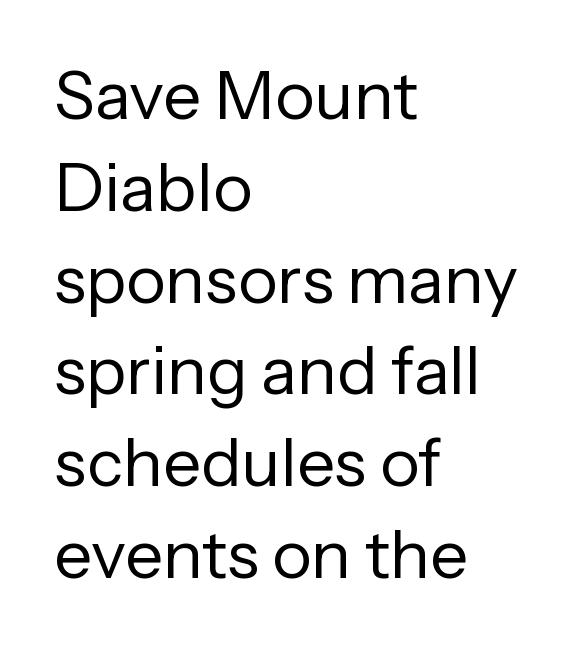
Q: Is the text bold? A: No.
Q: Is the text italic (slanted)? A: No, it is upright.
Q: Is the typeface a serif or a sans-serif typeface? A: Sans-serif.
Q: Is the text underlined? A: No.
Q: How is the paragraph aligned? A: Left-aligned.
Q: Is the spacing between letters normal or unusually wide? A: Normal.
Q: Is the spacing between lines tight, normal or loose? A: Normal.
Q: Width (condensed, normal, or wide)? A: Normal.
Q: Stroke contrast? A: Low.
Q: x-height? A: Medium.
Q: Monospaced? A: No.
